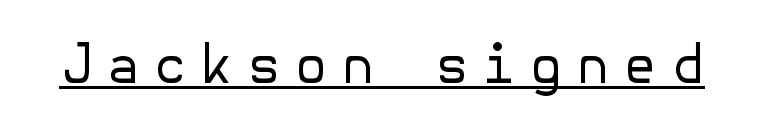
{"serif": "no", "italic": "no", "bold": "no", "weight": "regular", "width": "normal", "stroke_contrast": "low", "x_height": "medium", "underline": "yes", "letter_spacing": "wide", "letter_spacing_em": 0.27, "glyph_px": 53}
